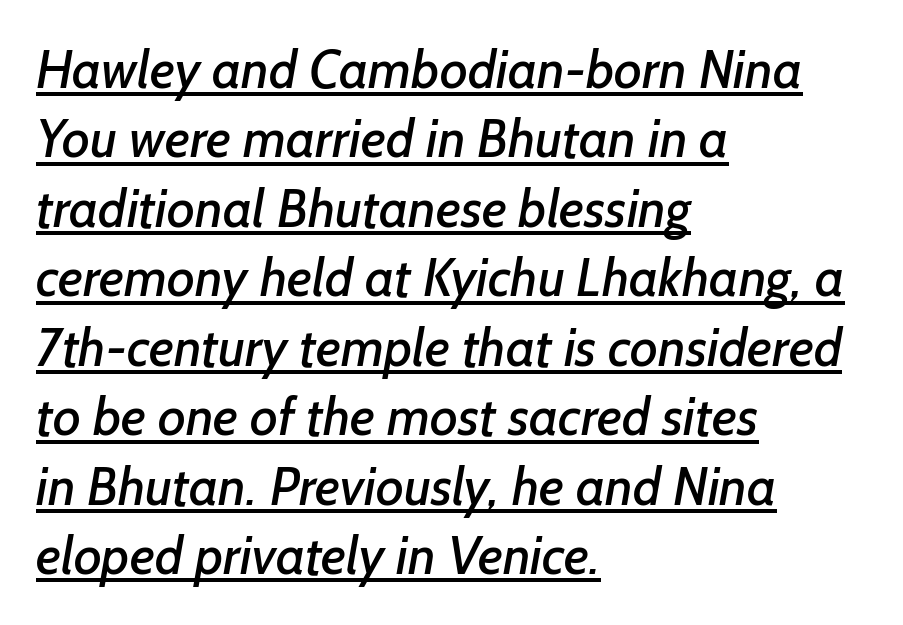
Q: Is the typeface a serif or a sans-serif typeface? A: Sans-serif.
Q: Is the text underlined? A: Yes.
Q: How is the paragraph aligned? A: Left-aligned.
Q: Is the spacing between letters normal or unusually wide? A: Normal.
Q: Is the spacing between lines tight, normal or loose? A: Normal.
Q: Width (condensed, normal, or wide)? A: Normal.
Q: Stroke contrast? A: Low.
Q: x-height? A: Medium.
Q: Monospaced? A: No.
